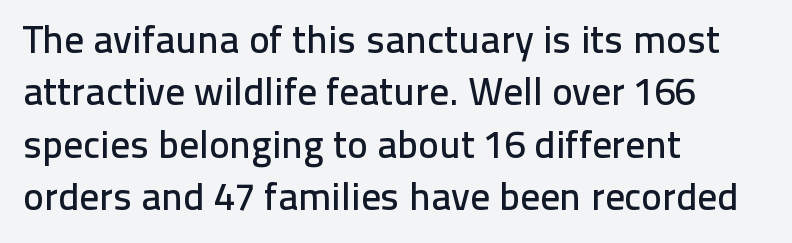
{"serif": "no", "italic": "no", "width": "normal", "stroke_contrast": "low", "x_height": "medium", "monospaced": "no", "underline": "no", "align": "left", "line_spacing": "normal", "line_spacing_ratio": 1.34, "letter_spacing": "normal", "letter_spacing_em": 0.0, "glyph_px": 39}
